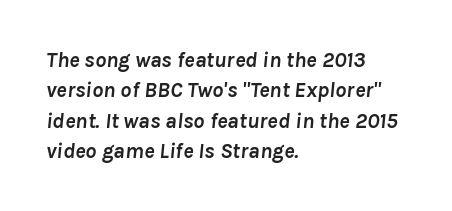
{"italic": "yes", "lean": "right", "slant_degrees": 8, "bold": "yes", "underline": "no", "align": "left", "line_spacing": "normal", "line_spacing_ratio": 1.38, "letter_spacing": "normal", "letter_spacing_em": 0.0, "glyph_px": 22}
